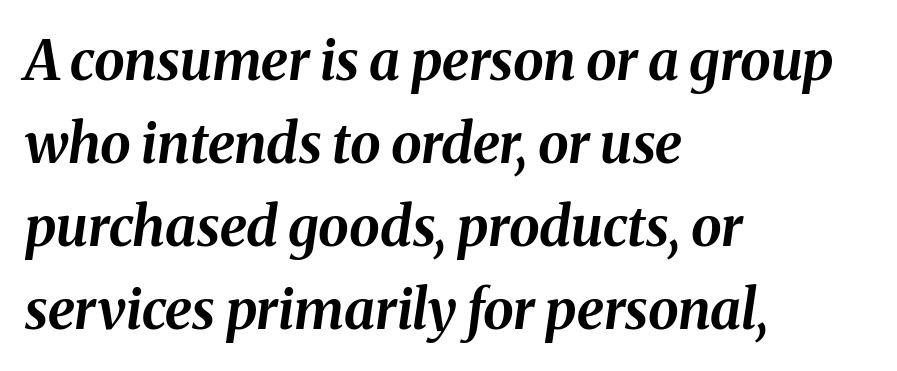
The passage shown has conventional tracking throughout. Layout note: lines flush left. The rendering uses a bold face; every stroke is thick and dark. Underlining? Definitely not there. The rows are spaced the way most documents space them.
